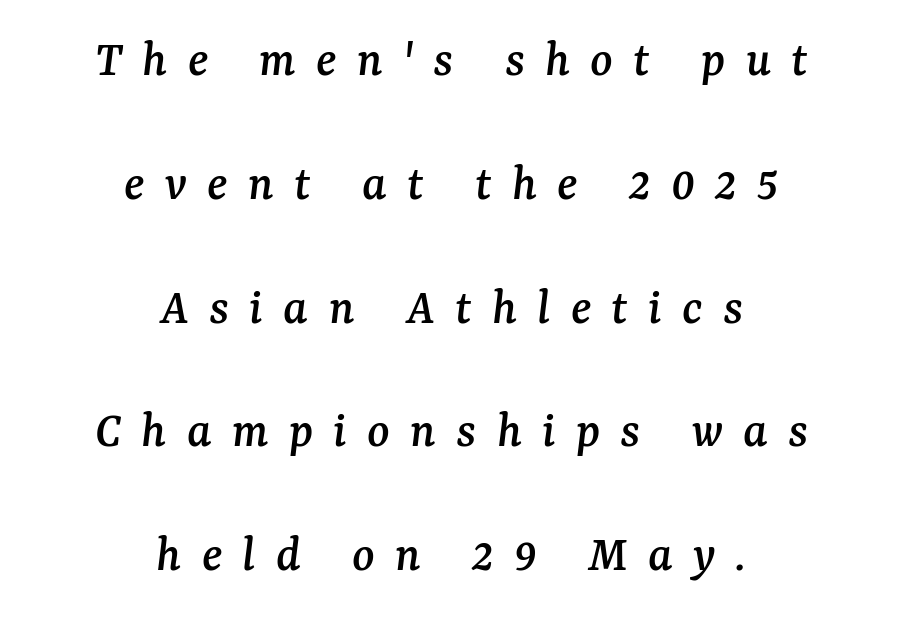
Q: Is the text italic (slanted)? A: Yes, it leans right by about 7 degrees.
Q: Is the typeface a serif or a sans-serif typeface? A: Serif.
Q: Is the text underlined? A: No.
Q: How is the paragraph aligned? A: Centered.
Q: Is the spacing between letters normal or unusually wide? A: Unusually wide.
Q: Is the spacing between lines tight, normal or loose? A: Loose.
Q: Width (condensed, normal, or wide)? A: Normal.
Q: Stroke contrast? A: Medium.
Q: x-height? A: Medium.
Q: Monospaced? A: No.
